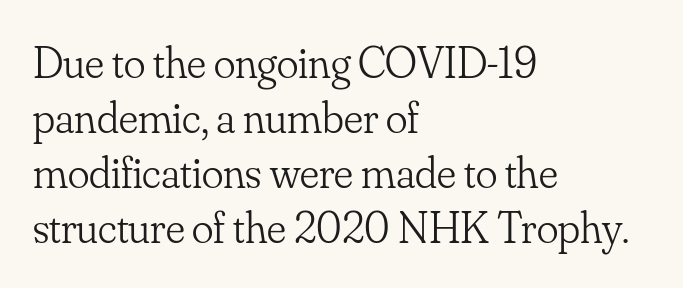
Observe the ordinary spacing: letters are neighbours, not strangers. The letterforms sit at book weight or below. Are there feet on the stems? There are — it's a serif. A classic flush-left, rag-right setting is used for this passage.
